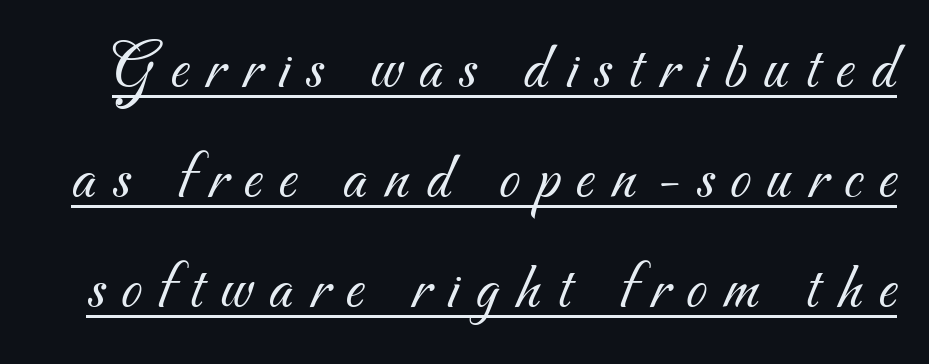
{"serif": "no", "bold": "no", "weight": "light", "width": "normal", "stroke_contrast": "medium", "x_height": "small", "monospaced": "no", "underline": "yes", "line_spacing": "normal", "line_spacing_ratio": 1.64, "letter_spacing": "wide", "letter_spacing_em": 0.25, "glyph_px": 67}
